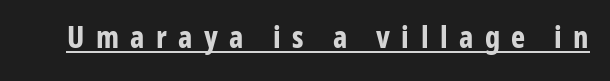
The image shows 30 px bold, condensed sans-serif type, upright; set unusually wide letter spacing (+0.38 em), underlined; low stroke contrast and a medium x-height.
